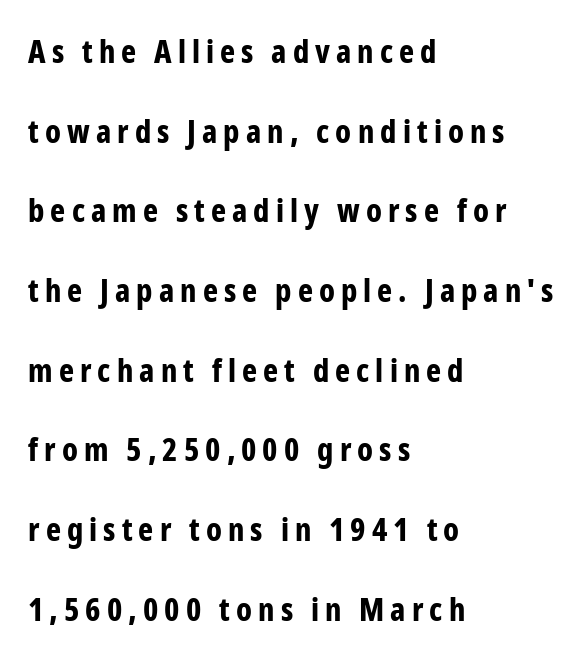
Q: Is the text bold? A: Yes.
Q: Is the text italic (slanted)? A: No, it is upright.
Q: Is the typeface a serif or a sans-serif typeface? A: Sans-serif.
Q: Is the text underlined? A: No.
Q: How is the paragraph aligned? A: Left-aligned.
Q: Is the spacing between lines tight, normal or loose? A: Loose.
Q: Width (condensed, normal, or wide)? A: Condensed.
Q: Stroke contrast? A: Low.
Q: x-height? A: Medium.
Q: Monospaced? A: No.
